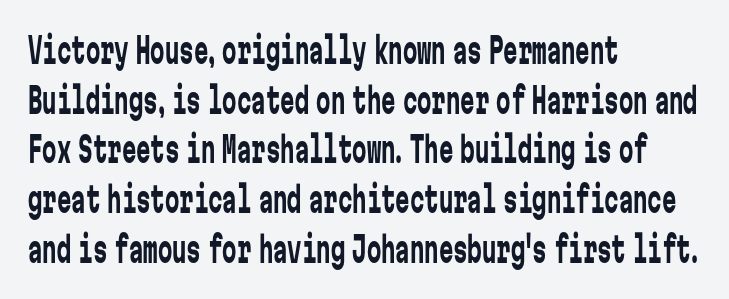
Summary of vertical rhythm: regular, with standard interline spacing. Notice how the stems are strictly vertical — no italics here. The passage shown has conventional tracking throughout. Look at the bottom of the vertical strokes: they stop flat, with no serifs. Letters rest on an invisible, unmarked baseline. Layout note: lines flush left.
